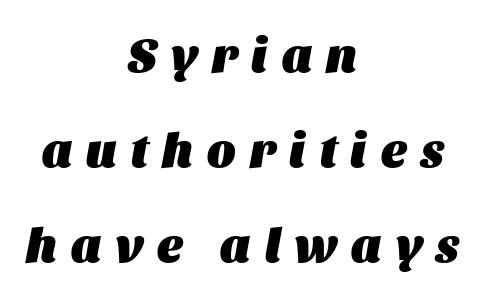
The image shows 48 px heavy type, italic (leaning right); set centered, loose line spacing (1.98x), unusually wide letter spacing (+0.3 em), not underlined; medium stroke contrast and a large x-height.
